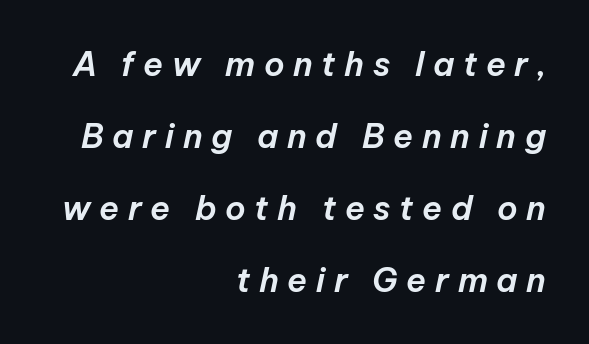
Q: Is the text italic (slanted)? A: Yes, it leans right by about 12 degrees.
Q: Is the text underlined? A: No.
Q: How is the paragraph aligned? A: Right-aligned.
Q: Is the spacing between letters normal or unusually wide? A: Unusually wide.
Q: Is the spacing between lines tight, normal or loose? A: Loose.
Q: Width (condensed, normal, or wide)? A: Normal.
Q: Stroke contrast? A: Low.
Q: x-height? A: Medium.
Q: Monospaced? A: No.
